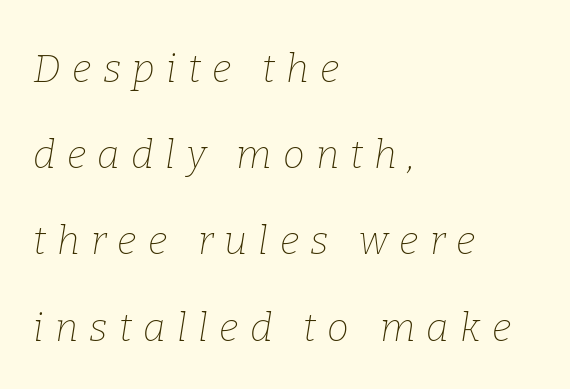
Q: Is the text bold? A: No.
Q: Is the text italic (slanted)? A: Yes, it leans right by about 9 degrees.
Q: Is the typeface a serif or a sans-serif typeface? A: Serif.
Q: Is the text underlined? A: No.
Q: How is the paragraph aligned? A: Left-aligned.
Q: Is the spacing between letters normal or unusually wide? A: Unusually wide.
Q: Is the spacing between lines tight, normal or loose? A: Loose.
Q: Width (condensed, normal, or wide)? A: Normal.
Q: Stroke contrast? A: Low.
Q: x-height? A: Medium.
Q: Monospaced? A: No.
